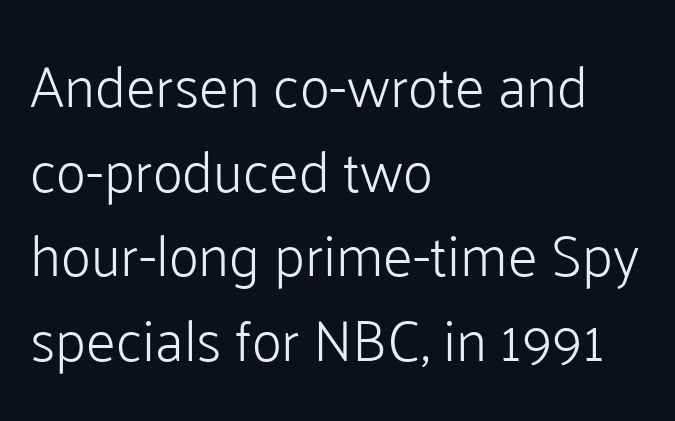
{"serif": "no", "italic": "no", "bold": "no", "weight": "light", "width": "normal", "stroke_contrast": "low", "x_height": "medium", "monospaced": "no", "underline": "no", "align": "left", "line_spacing": "normal", "line_spacing_ratio": 1.46, "letter_spacing": "normal", "letter_spacing_em": 0.0, "glyph_px": 58}
